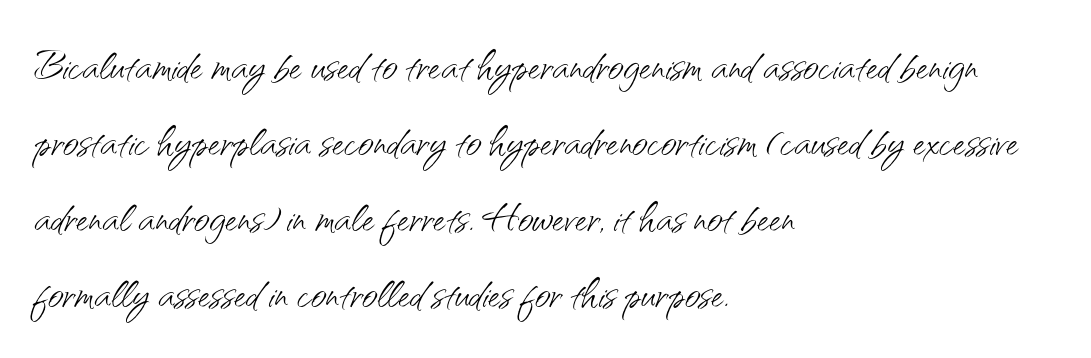
The image shows 54 px light sans-serif type; set left-aligned, normal line spacing (1.41x), normal letter spacing, not underlined; medium stroke contrast and a small x-height.
